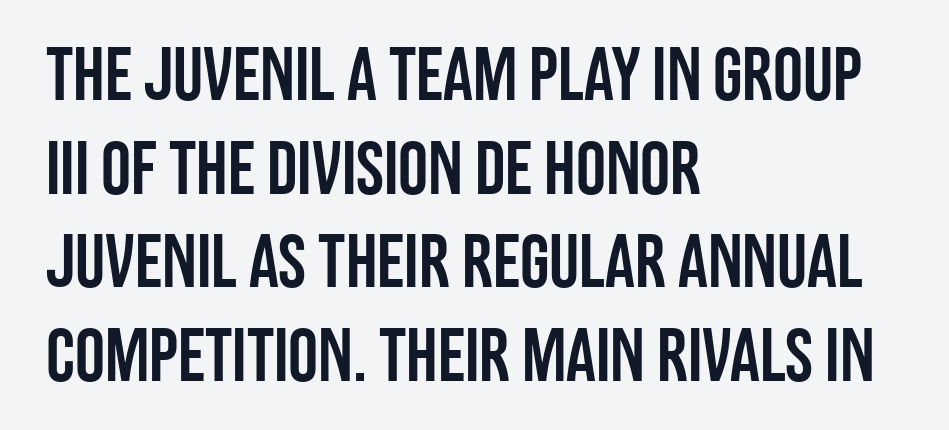
{"serif": "no", "italic": "no", "width": "condensed", "stroke_contrast": "low", "x_height": "large", "monospaced": "no", "underline": "no", "align": "left", "line_spacing": "normal", "line_spacing_ratio": 1.25, "letter_spacing": "normal", "letter_spacing_em": 0.0, "glyph_px": 75}
